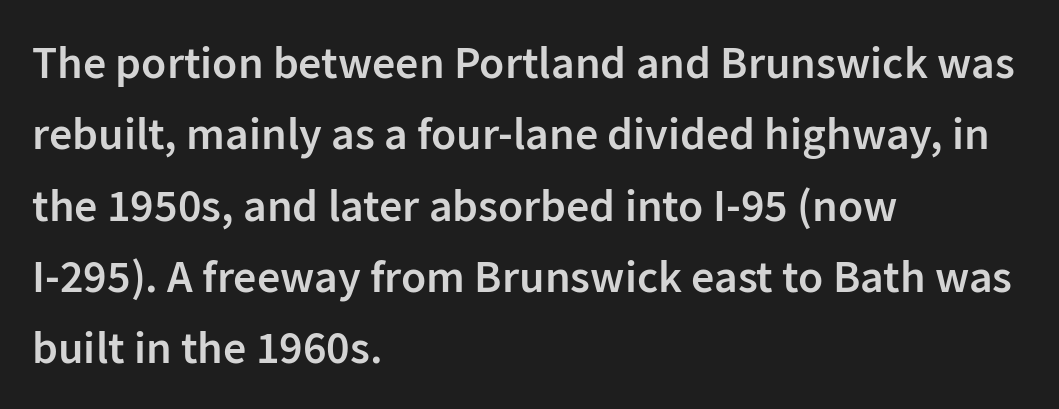
The image shows 46 px semibold sans-serif type, upright; set left-aligned, normal line spacing (1.55x), normal letter spacing, not underlined; low stroke contrast and a medium x-height.
